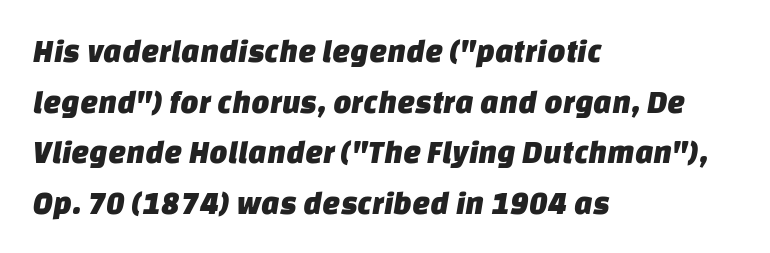
Q: Is the typeface a serif or a sans-serif typeface? A: Sans-serif.
Q: Is the text underlined? A: No.
Q: How is the paragraph aligned? A: Left-aligned.
Q: Is the spacing between letters normal or unusually wide? A: Normal.
Q: Is the spacing between lines tight, normal or loose? A: Normal.
Q: Width (condensed, normal, or wide)? A: Normal.
Q: Stroke contrast? A: Low.
Q: x-height? A: Large.
Q: Monospaced? A: No.
